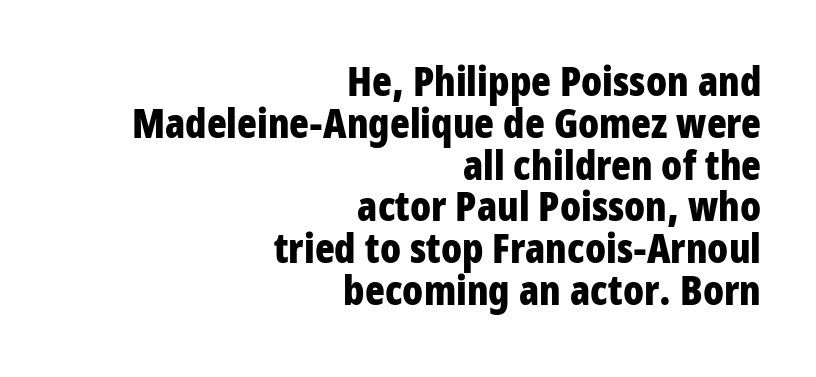
Q: Is the text bold? A: Yes.
Q: Is the text italic (slanted)? A: No, it is upright.
Q: Is the typeface a serif or a sans-serif typeface? A: Sans-serif.
Q: Is the text underlined? A: No.
Q: How is the paragraph aligned? A: Right-aligned.
Q: Is the spacing between letters normal or unusually wide? A: Normal.
Q: Is the spacing between lines tight, normal or loose? A: Tight.
Q: Width (condensed, normal, or wide)? A: Condensed.
Q: Stroke contrast? A: Low.
Q: x-height? A: Large.
Q: Monospaced? A: No.
